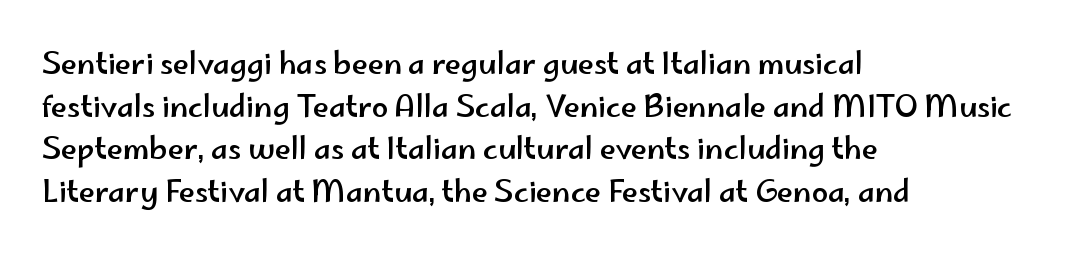
Q: Is the text italic (slanted)? A: No, it is upright.
Q: Is the typeface a serif or a sans-serif typeface? A: Sans-serif.
Q: Is the text underlined? A: No.
Q: How is the paragraph aligned? A: Left-aligned.
Q: Is the spacing between letters normal or unusually wide? A: Normal.
Q: Is the spacing between lines tight, normal or loose? A: Normal.
Q: Width (condensed, normal, or wide)? A: Wide.
Q: Stroke contrast? A: Low.
Q: x-height? A: Small.
Q: Monospaced? A: No.
